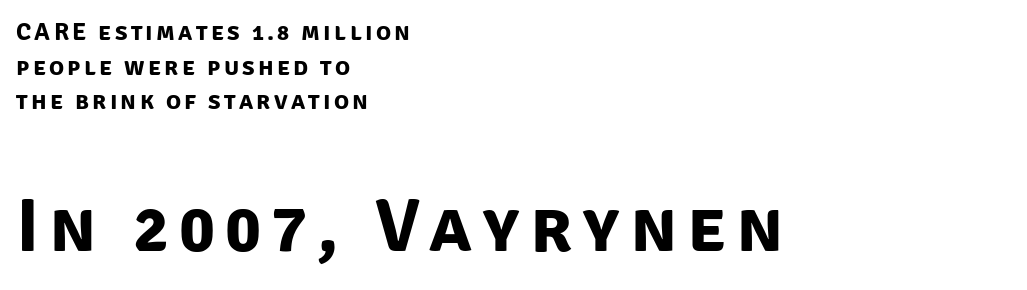
The image shows 75 px bold sans-serif type; set left-aligned, normal line spacing (1.39x), not underlined; the second (bottom) block is 3.0x larger; low stroke contrast and a large x-height.
